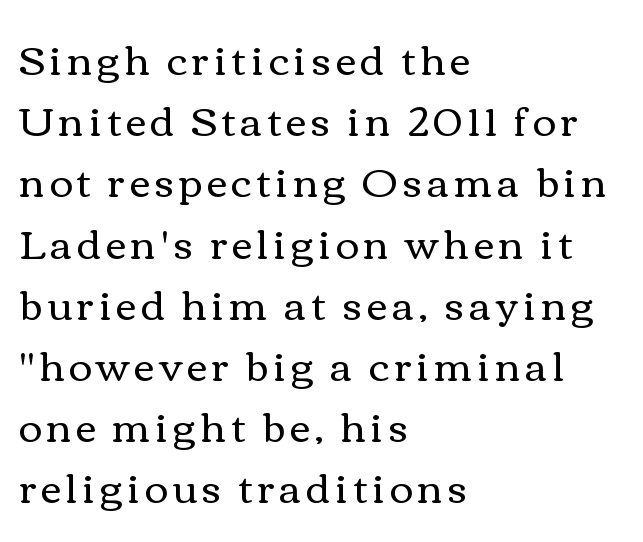
No italicization has been applied; the sample stays upright. Quick note: underline off. The characters are drawn with everyday or finer stroke widths. Leftover space on each line is placed entirely after the last word. Proportional: the letters do not fall into vertical columns. Evenly set lines give the paragraph a standard silhouette.
